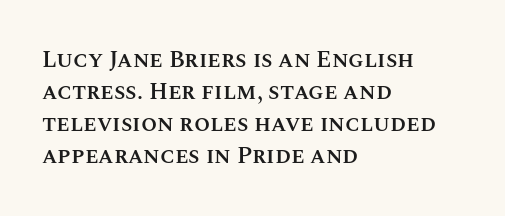
{"italic": "no", "bold": "semi", "underline": "no", "align": "left", "line_spacing": "normal", "line_spacing_ratio": 1.39, "letter_spacing": "normal", "letter_spacing_em": 0.0, "glyph_px": 23}
